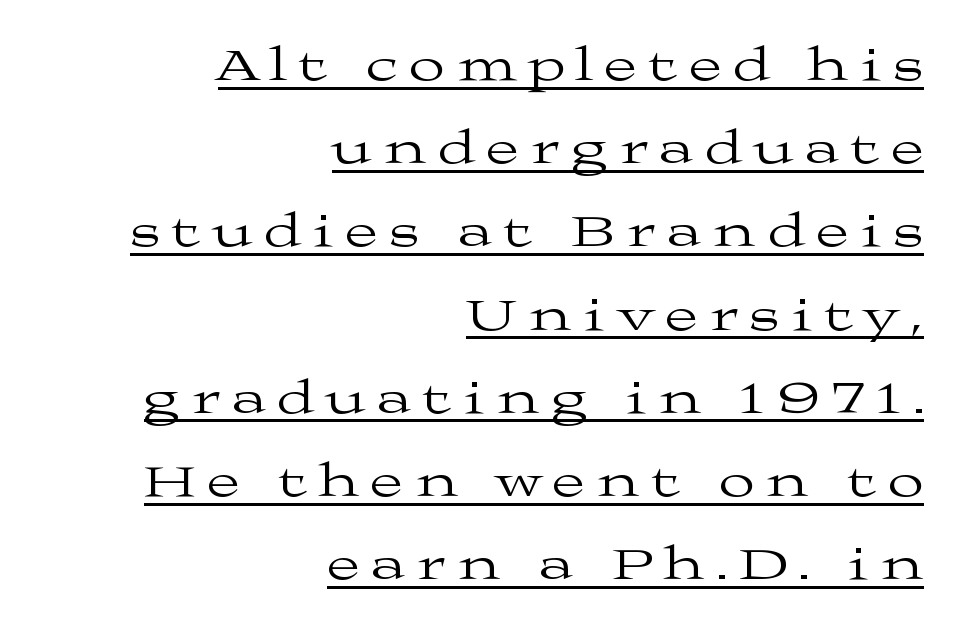
Serif or sans? Serif — the stroke terminals have little feet. Weight: regular or lighter. These lines are set flush right with a ragged left edge. You can tell it's not italic because the verticals are truly vertical. Decoration check: the copy is underlined.
